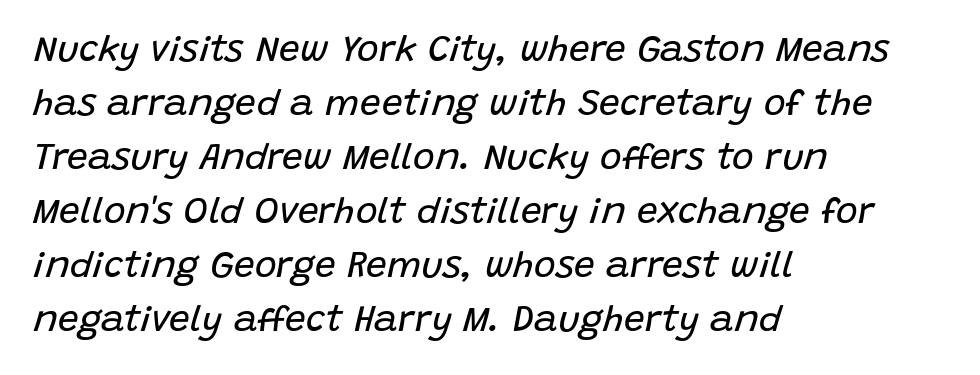
The lines sit at an ordinary, default distance from one another. Italic? Definitely — the glyphs are oblique. A classic flush-left, rag-right setting is used for this passage. Tracking value appears to be zero — textbook default spacing.
